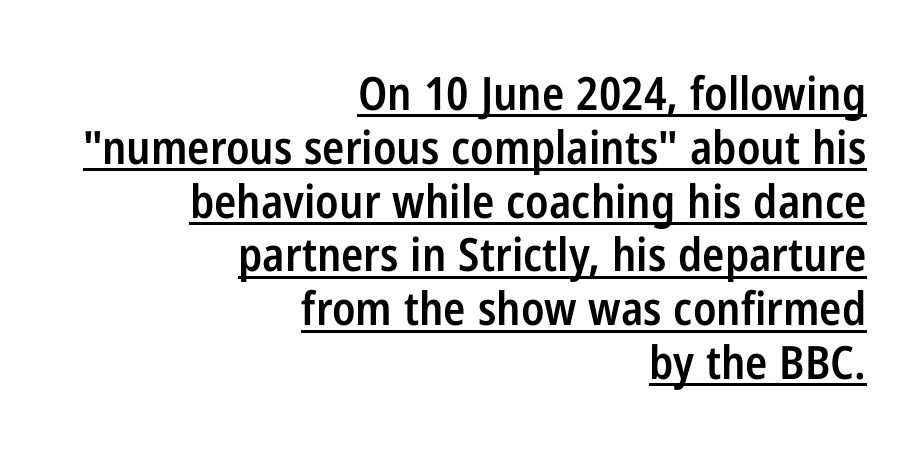
Q: Is the text bold? A: Semi-bold.
Q: Is the text italic (slanted)? A: No, it is upright.
Q: Is the typeface a serif or a sans-serif typeface? A: Sans-serif.
Q: Is the text underlined? A: Yes.
Q: How is the paragraph aligned? A: Right-aligned.
Q: Is the spacing between letters normal or unusually wide? A: Normal.
Q: Width (condensed, normal, or wide)? A: Condensed.
Q: Stroke contrast? A: Low.
Q: x-height? A: Medium.
Q: Monospaced? A: No.
